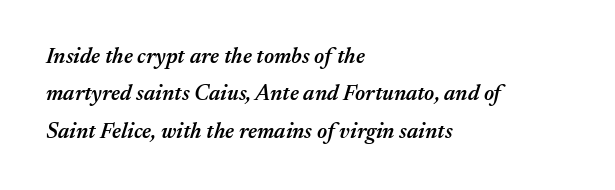
Q: Is the text bold? A: Semi-bold.
Q: Is the text italic (slanted)? A: Yes, it leans right by about 17 degrees.
Q: Is the text underlined? A: No.
Q: How is the paragraph aligned? A: Left-aligned.
Q: Is the spacing between letters normal or unusually wide? A: Normal.
Q: Is the spacing between lines tight, normal or loose? A: Normal.
